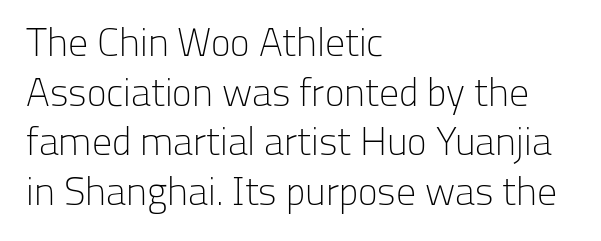
Heaviness? Minimal to ordinary, like unemphasized prose. Glyph-to-glyph distance matches everyday printed text. Quick note: underline off. Spacing verdict: proportional, widths tailored to each character. Each line starts at the same left margin while the right side varies. Check where the strokes stop: nothing finishes them off — pure sans.
